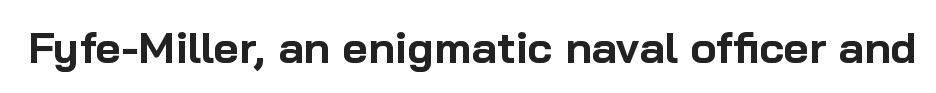
The tracking reads as untouched default to a designer's eye. Only glyphs here, with clear space below each row. The font's upright variant was chosen for this text. Compared with an ordinary text face, these strokes are far heavier — a full bold.
